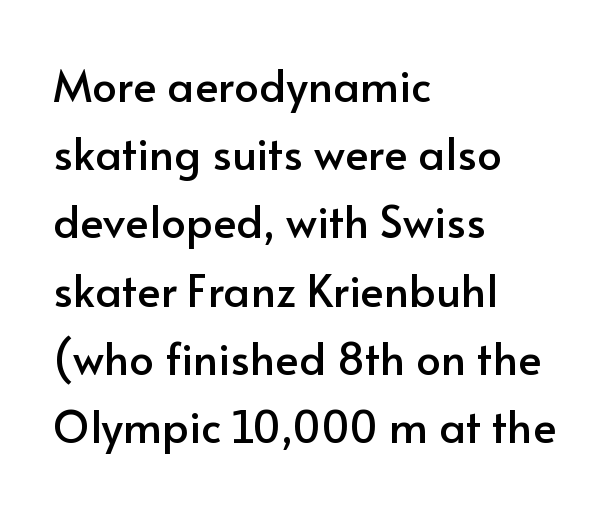
The image shows 44 px sans-serif type, upright; set left-aligned, normal line spacing (1.55x), normal letter spacing, not underlined; low stroke contrast and a small x-height.
